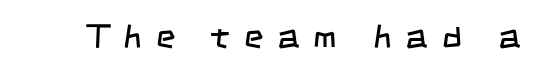
How are the letters spaced? Widely, with obvious added tracking. Letters rest on an invisible, unmarked baseline. The font sits on the lighter half of the weight spectrum, regular included. These lines are rendered in a variable-pitch font. The face used here is a sans, in the tradition of grotesques and geometrics.
